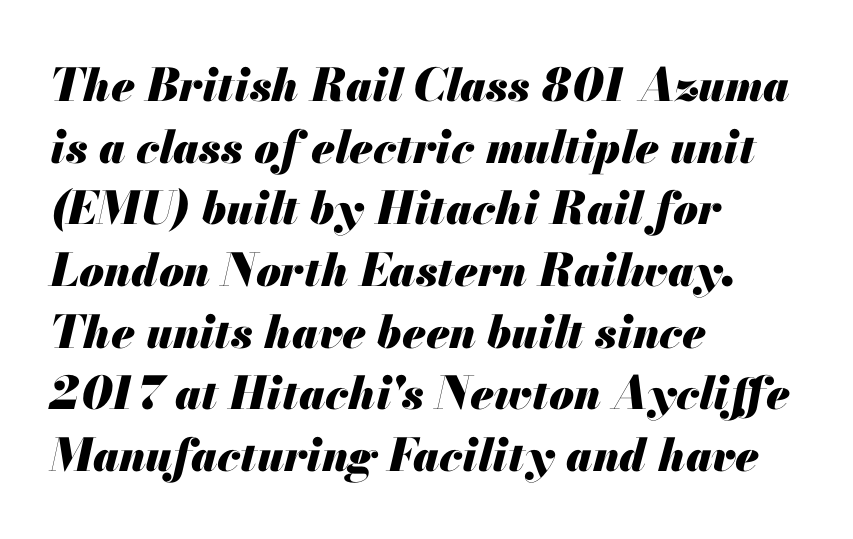
{"italic": "yes", "lean": "right", "slant_degrees": 13, "bold": "yes", "weight": "heavy", "width": "normal", "stroke_contrast": "medium", "x_height": "small", "monospaced": "no", "underline": "no", "align": "left", "line_spacing": "normal", "line_spacing_ratio": 1.37, "letter_spacing": "normal", "letter_spacing_em": 0.0, "glyph_px": 45}
